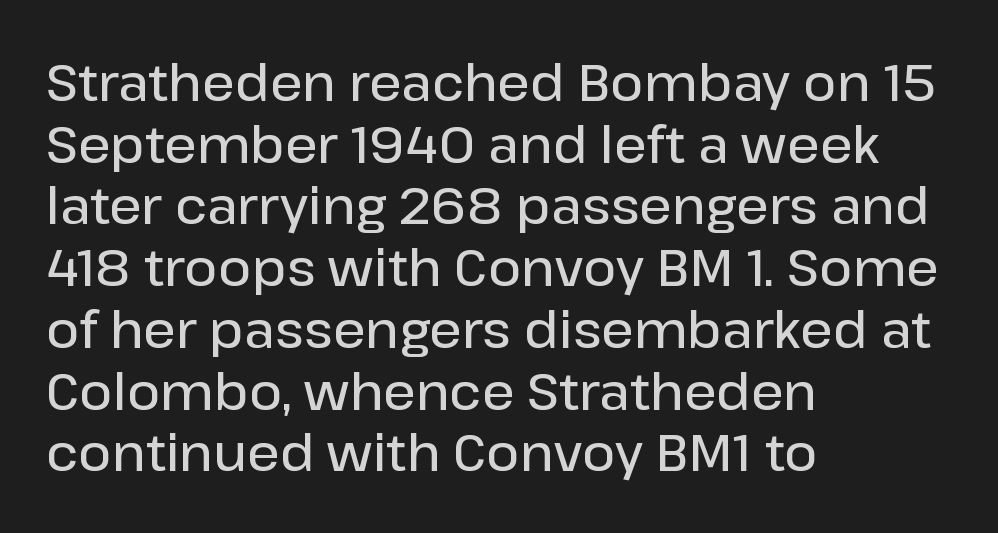
{"serif": "no", "italic": "no", "bold": "semi", "weight": "semibold", "width": "normal", "stroke_contrast": "low", "x_height": "medium", "monospaced": "no", "underline": "no", "align": "left", "line_spacing_ratio": 1.21, "letter_spacing": "normal", "letter_spacing_em": 0.0, "glyph_px": 51}
